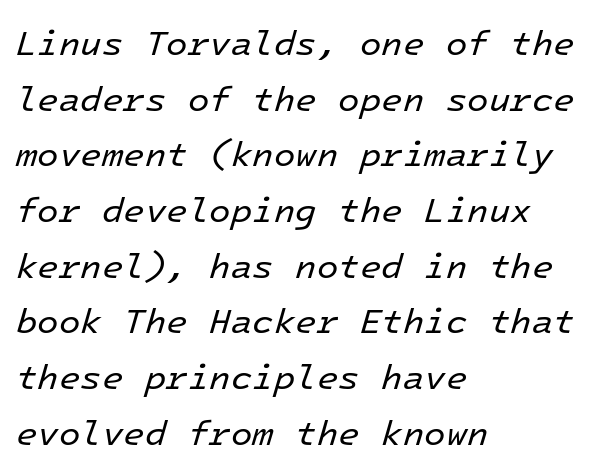
What's the leading like? Ordinary, nothing unusual. In CSS terms this would be text-align: left. Think of a typewriter: that constant character pitch is what you see here. Between one letter and the next there's only the usual sliver of space.
